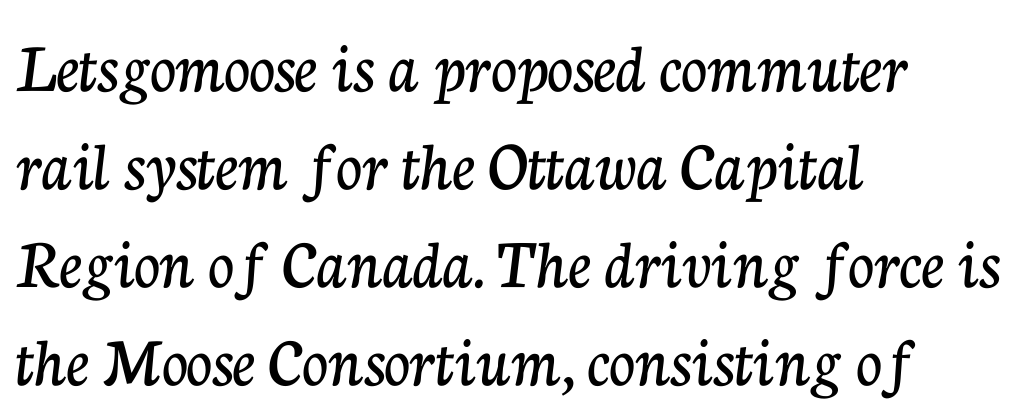
The image shows 72 px serif type; set left-aligned, normal line spacing (1.36x), normal letter spacing, not underlined; low stroke contrast and a medium x-height.
